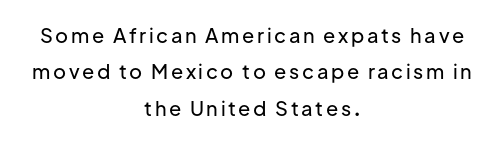
Clear beneath every line of the passage. The typography opts for an upright posture over an oblique one. The lines in this sample share a center point and differ in where they start and stop.
